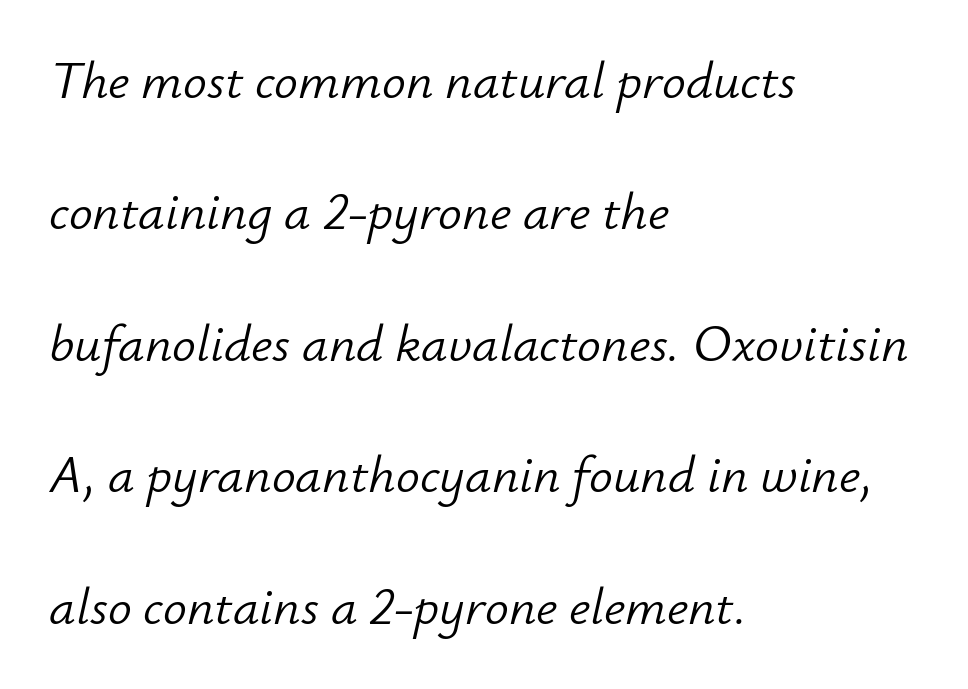
The image shows 53 px light type, italic (leaning right); set left-aligned, loose line spacing (2.48x), normal letter spacing, not underlined; low stroke contrast and a small x-height.
